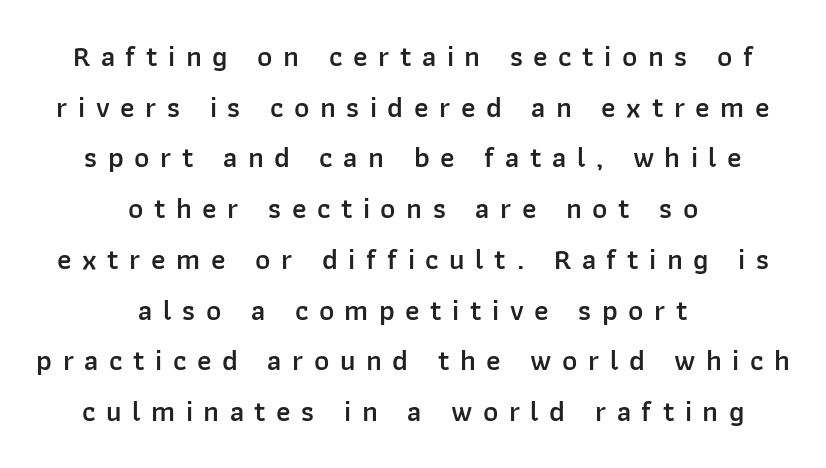
Horizontally, the lines are justified to the midpoint only. Spacing verdict: proportional, widths tailored to each character. A bare baseline throughout the passage. Loose tracking; the words dissolve into strings of separated letters.
